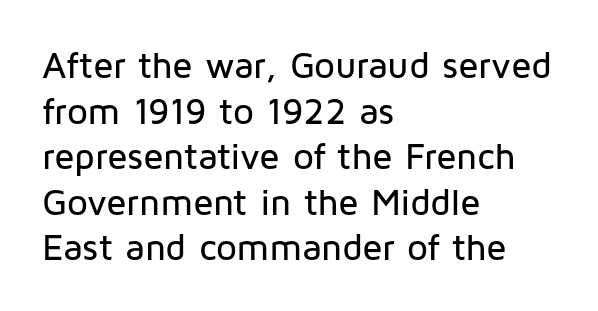
{"serif": "no", "italic": "no", "width": "normal", "stroke_contrast": "low", "x_height": "medium", "monospaced": "no", "underline": "no", "align": "left", "line_spacing_ratio": 1.23, "letter_spacing": "normal", "letter_spacing_em": 0.0, "glyph_px": 37}
